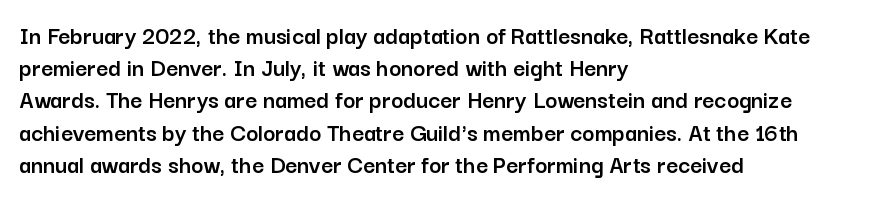
Q: Is the text italic (slanted)? A: No, it is upright.
Q: Is the text underlined? A: No.
Q: How is the paragraph aligned? A: Left-aligned.
Q: Is the spacing between letters normal or unusually wide? A: Normal.
